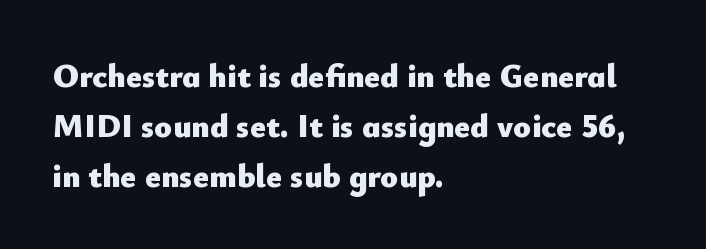
This is the regular roman posture of the typeface. Observe the ordinary spacing: letters are neighbours, not strangers. The passage shown is typed in a proportional face where columns would drift. The glyphs in this specimen are sans serif. Short and long lines alike share a common starting point at left.
